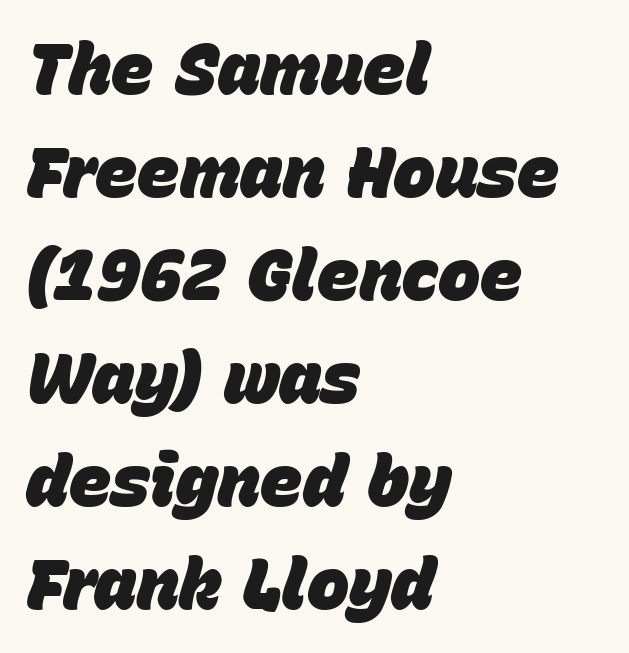
{"italic": "yes", "lean": "right", "slant_degrees": 15, "bold": "yes", "weight": "heavy", "width": "normal", "stroke_contrast": "low", "x_height": "large", "monospaced": "no", "underline": "no", "align": "left", "line_spacing": "normal", "line_spacing_ratio": 1.45, "letter_spacing": "normal", "letter_spacing_em": 0.0, "glyph_px": 71}
